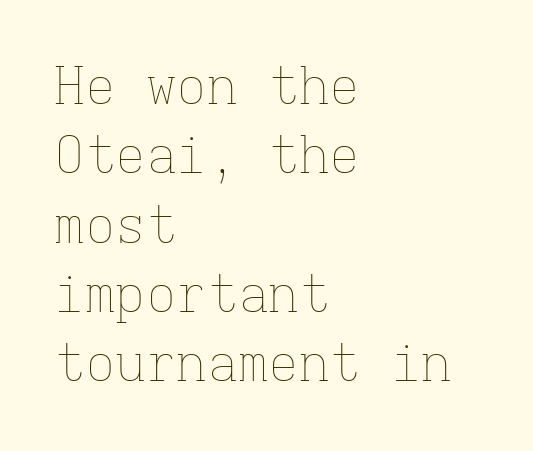
Q: Is the text bold? A: No.
Q: Is the text italic (slanted)? A: No, it is upright.
Q: Is the text underlined? A: No.
Q: How is the paragraph aligned? A: Left-aligned.
Q: Is the spacing between letters normal or unusually wide? A: Normal.
Q: Is the spacing between lines tight, normal or loose? A: Normal.
Q: Width (condensed, normal, or wide)? A: Normal.
Q: Stroke contrast? A: Low.
Q: x-height? A: Medium.
Q: Monospaced? A: Yes.
